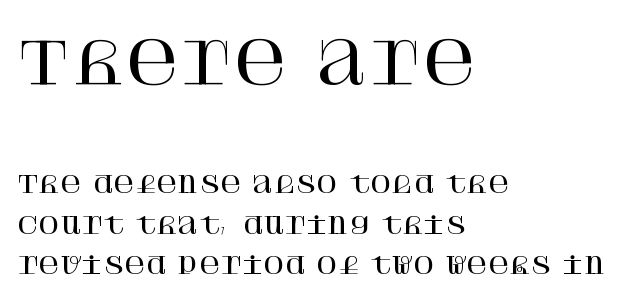
{"serif": "yes", "italic": "no", "width": "normal", "stroke_contrast": "high", "x_height": "large", "underline": "no", "align": "left", "line_spacing_ratio": 1.77, "letter_spacing": "normal", "letter_spacing_em": 0.0, "larger_block": "first", "size_ratio": 2.52, "glyph_px": 58}
